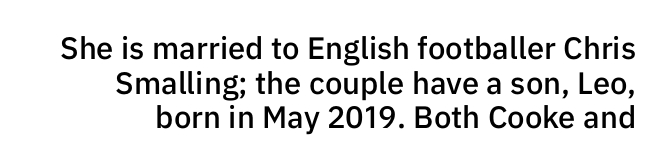
Q: Is the text bold? A: Semi-bold.
Q: Is the text italic (slanted)? A: No, it is upright.
Q: Is the typeface a serif or a sans-serif typeface? A: Sans-serif.
Q: Is the text underlined? A: No.
Q: Is the spacing between letters normal or unusually wide? A: Normal.
Q: Is the spacing between lines tight, normal or loose? A: Tight.
Q: Width (condensed, normal, or wide)? A: Normal.
Q: Stroke contrast? A: Low.
Q: x-height? A: Medium.
Q: Monospaced? A: No.
